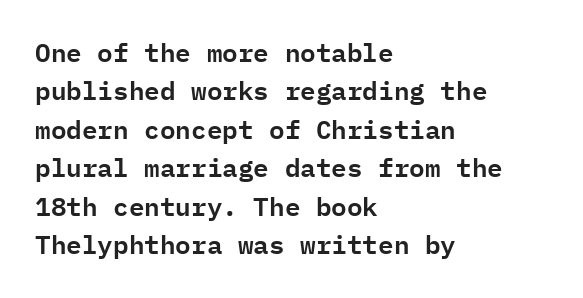
These lines keep a tight, regular rhythm from letter to letter. A student would call this left alignment; a typographer would say flush left, rag right. Descenders are the only things crossing below the line. Evenly set lines give the paragraph a standard silhouette. Ordinary non-slanted type is in use.
